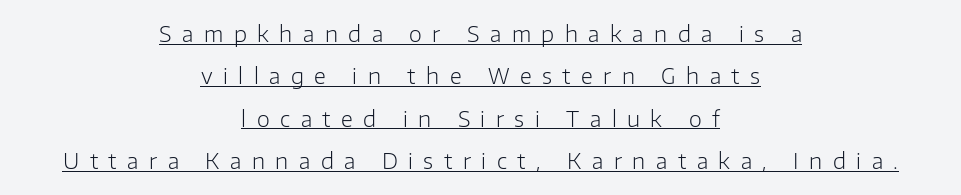
Q: Is the text bold? A: No.
Q: Is the text italic (slanted)? A: No, it is upright.
Q: Is the text underlined? A: Yes.
Q: How is the paragraph aligned? A: Centered.
Q: Is the spacing between letters normal or unusually wide? A: Unusually wide.
Q: Is the spacing between lines tight, normal or loose? A: Loose.
